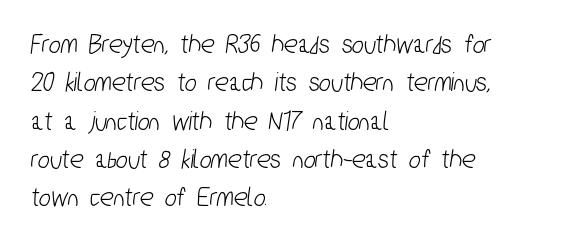
Q: Is the typeface a serif or a sans-serif typeface? A: Sans-serif.
Q: Is the text underlined? A: No.
Q: How is the paragraph aligned? A: Left-aligned.
Q: Is the spacing between letters normal or unusually wide? A: Normal.
Q: Is the spacing between lines tight, normal or loose? A: Normal.
Q: Width (condensed, normal, or wide)? A: Condensed.
Q: Stroke contrast? A: Low.
Q: x-height? A: Medium.
Q: Monospaced? A: No.
